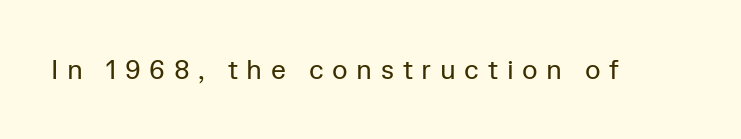
The image shows 27 px text type, upright; set unusually wide letter spacing (+0.32 em), not underlined.
